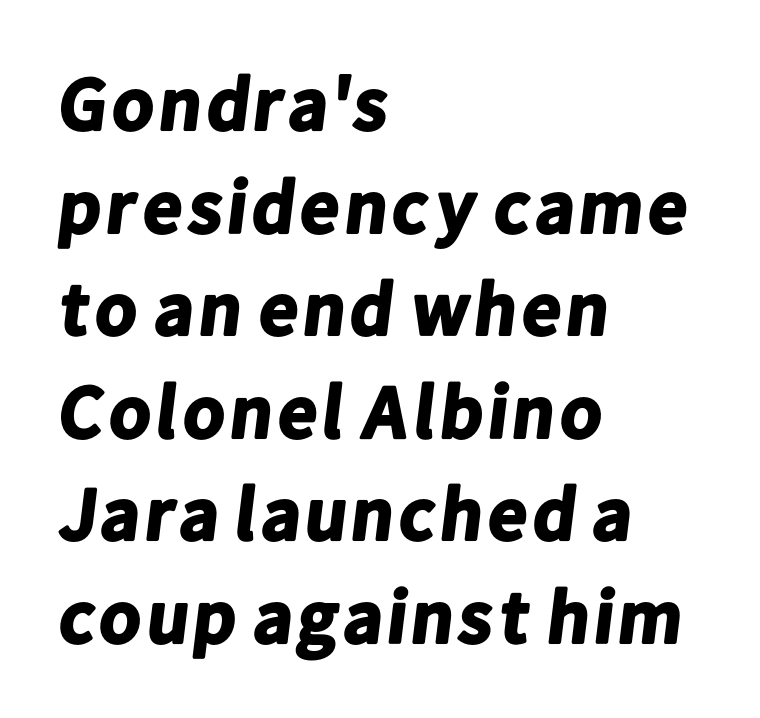
Q: Is the text bold? A: Yes.
Q: Is the typeface a serif or a sans-serif typeface? A: Sans-serif.
Q: Is the text underlined? A: No.
Q: How is the paragraph aligned? A: Left-aligned.
Q: Is the spacing between letters normal or unusually wide? A: Normal.
Q: Is the spacing between lines tight, normal or loose? A: Normal.
Q: Width (condensed, normal, or wide)? A: Normal.
Q: Stroke contrast? A: Low.
Q: x-height? A: Medium.
Q: Monospaced? A: No.
